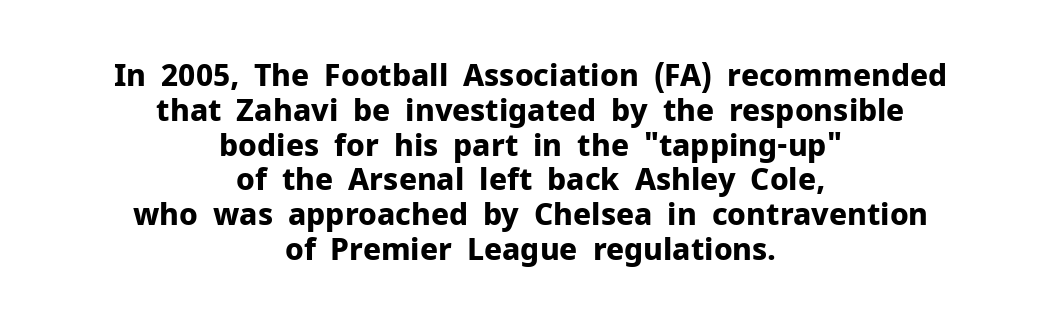
{"serif": "no", "italic": "no", "bold": "yes", "weight": "bold", "width": "normal", "stroke_contrast": "low", "x_height": "medium", "monospaced": "no", "underline": "no", "align": "center", "line_spacing_ratio": 1.16, "letter_spacing": "normal", "letter_spacing_em": 0.0, "glyph_px": 30}
